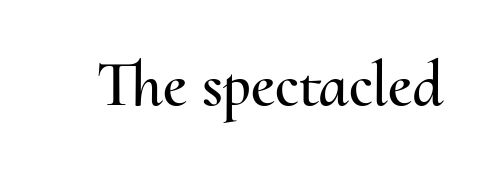
The image shows 64 px text type, upright; set normal letter spacing, not underlined; medium stroke contrast and a small x-height.
